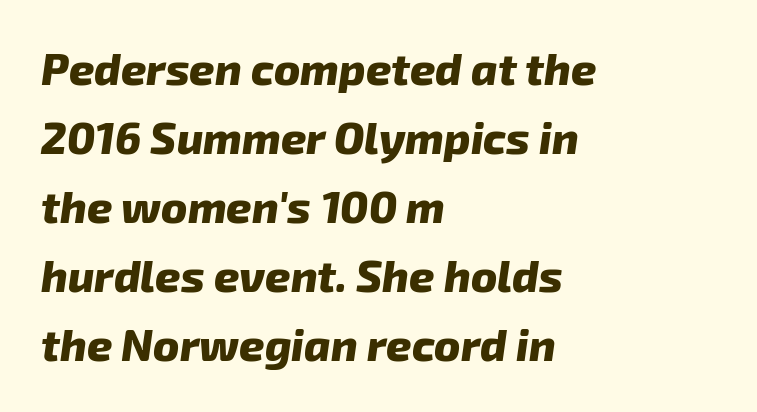
{"italic": "yes", "lean": "right", "slant_degrees": 8, "bold": "yes", "weight": "heavy", "width": "normal", "stroke_contrast": "low", "x_height": "medium", "monospaced": "no", "underline": "no", "align": "left", "line_spacing": "normal", "line_spacing_ratio": 1.57, "letter_spacing": "normal", "letter_spacing_em": 0.0, "glyph_px": 44}
